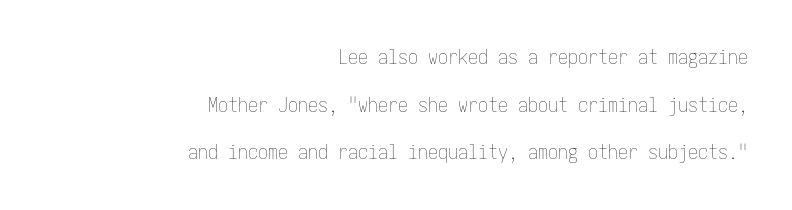
The image shows 20 px text type, upright; set right-aligned, loose line spacing (2.38x), normal letter spacing, not underlined.
